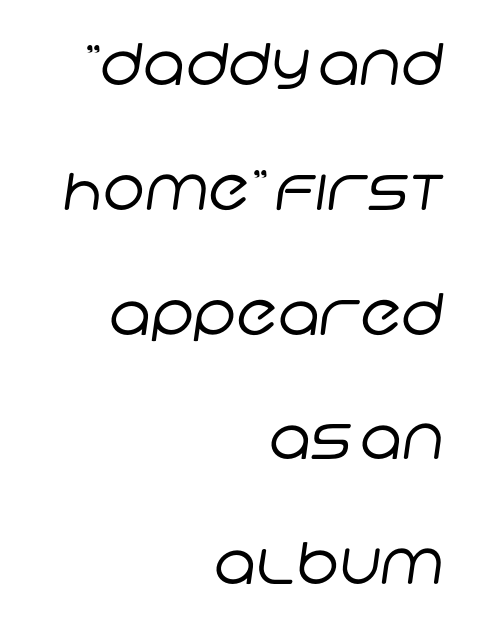
The image shows 57 px regular-weight sans-serif type; set right-aligned, loose line spacing (2.19x), normal letter spacing, not underlined; low stroke contrast and a large x-height.
